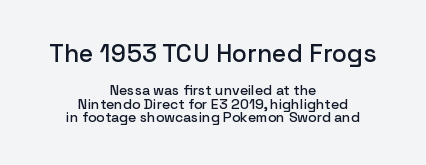
Q: Is the text italic (slanted)? A: No, it is upright.
Q: Is the text underlined? A: No.
Q: How is the paragraph aligned? A: Centered.
Q: Is the spacing between letters normal or unusually wide? A: Normal.
Q: Is the spacing between lines tight, normal or loose? A: Tight.
Q: Which block of text is set in a larger size, the first (top) or the second (bottom)? A: The first (top) one.
